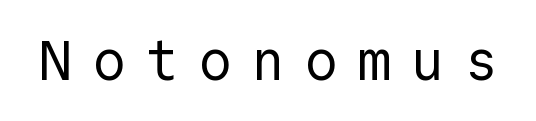
The image shows 56 px regular-weight sans-serif type, upright; set unusually wide letter spacing (+0.35 em), not underlined; a medium x-height.
